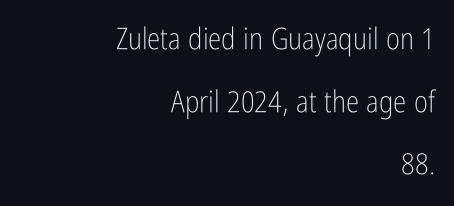
Caption: face not bold, strokes unweighted. The passage shown has conventional tracking throughout. Line ends are locked; line starts wander. A sans-serif font was chosen for this passage.
